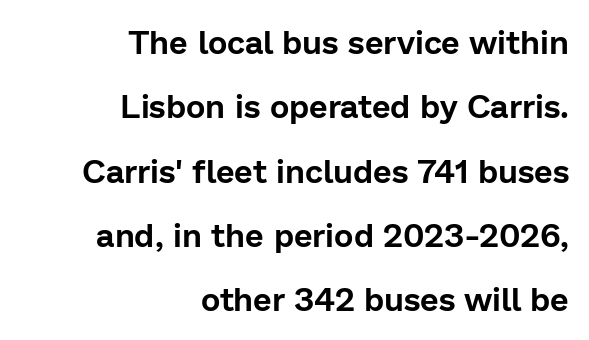
Q: Is the text italic (slanted)? A: No, it is upright.
Q: Is the typeface a serif or a sans-serif typeface? A: Sans-serif.
Q: Is the text underlined? A: No.
Q: How is the paragraph aligned? A: Right-aligned.
Q: Is the spacing between letters normal or unusually wide? A: Normal.
Q: Is the spacing between lines tight, normal or loose? A: Loose.
Q: Width (condensed, normal, or wide)? A: Normal.
Q: Stroke contrast? A: Low.
Q: x-height? A: Medium.
Q: Monospaced? A: No.
